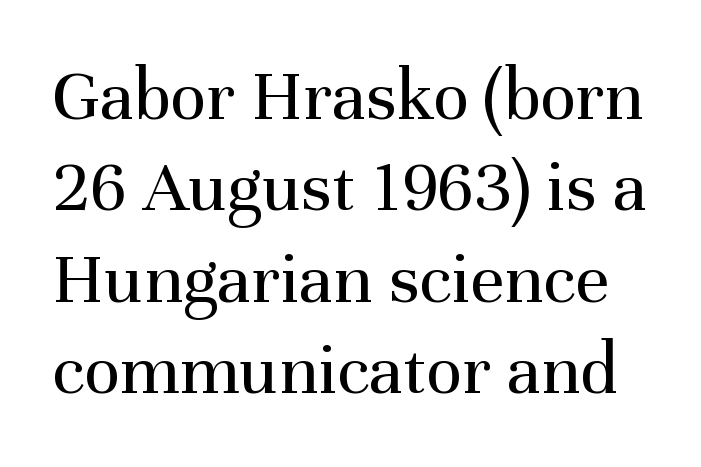
{"serif": "yes", "italic": "no", "bold": "no", "weight": "regular", "width": "normal", "stroke_contrast": "medium", "x_height": "medium", "monospaced": "no", "underline": "no", "line_spacing_ratio": 1.22, "letter_spacing": "normal", "letter_spacing_em": 0.0, "glyph_px": 75}
